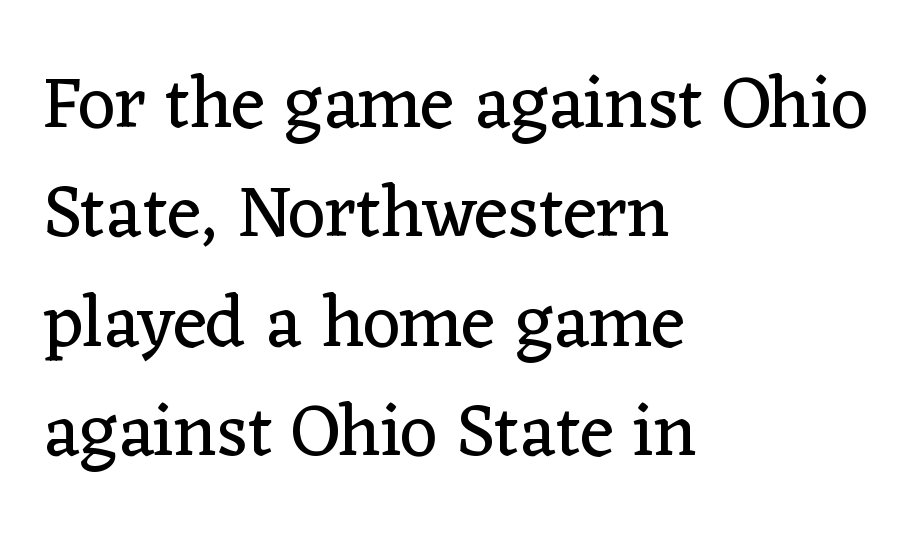
The image shows 73 px regular-weight serif type, upright; set left-aligned, normal line spacing (1.5x), normal letter spacing, not underlined; low stroke contrast and a medium x-height.
